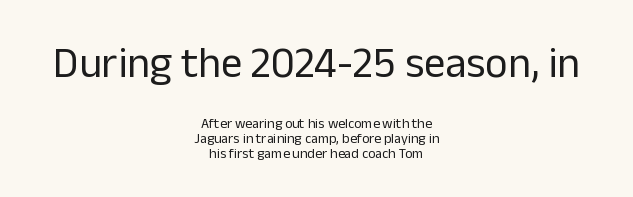
This rendering leaves character spacing at its baseline value. Each letter keeps its own natural width here, so spacing adapts to shape. The typesetting does not lean heavy: it is not bold. Unmarked baselines from the first word to the last. Casual observation: everything's sitting right in the middle. Do the letters lean? They stand straight.
